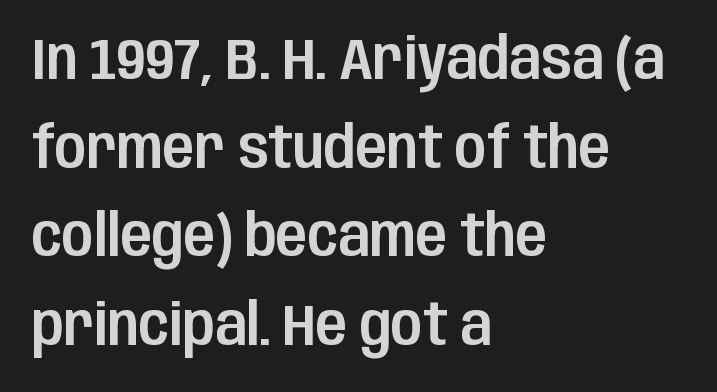
{"serif": "no", "italic": "no", "width": "condensed", "stroke_contrast": "low", "x_height": "large", "monospaced": "no", "underline": "no", "align": "left", "line_spacing": "normal", "line_spacing_ratio": 1.53, "letter_spacing": "normal", "letter_spacing_em": 0.0, "glyph_px": 58}
